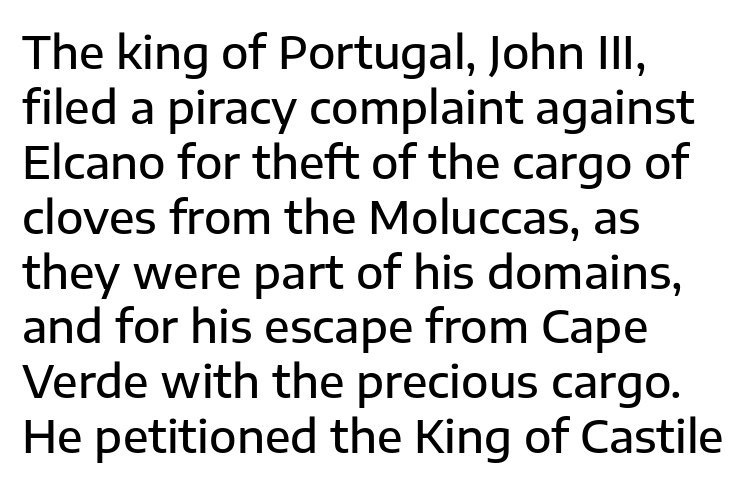
The lines in this sample share a left origin and differ only in where they stop. Letterform terminals end flat and unadorned throughout the passage. Every character sits straight up, as roman type does. These words are printed semibold, heavier than regular yet not bold. Check under the words: just untouched page.
